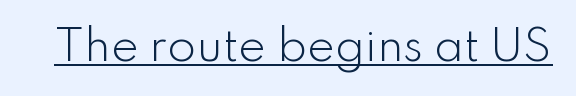
Q: Is the text bold? A: No.
Q: Is the text italic (slanted)? A: No, it is upright.
Q: Is the typeface a serif or a sans-serif typeface? A: Sans-serif.
Q: Is the text underlined? A: Yes.
Q: Is the spacing between letters normal or unusually wide? A: Normal.
Q: Width (condensed, normal, or wide)? A: Normal.
Q: Stroke contrast? A: Low.
Q: x-height? A: Small.
Q: Monospaced? A: No.
